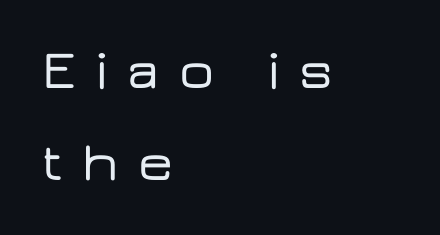
The image shows 55 px wide sans-serif type, upright; set left-aligned, normal line spacing (1.68x), unusually wide letter spacing (+0.36 em), not underlined; low stroke contrast and a medium x-height.
